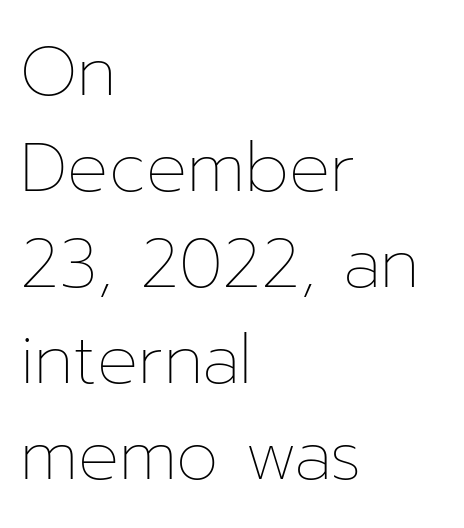
Q: Is the text bold? A: No.
Q: Is the text italic (slanted)? A: No, it is upright.
Q: Is the text underlined? A: No.
Q: How is the paragraph aligned? A: Left-aligned.
Q: Is the spacing between letters normal or unusually wide? A: Normal.
Q: Is the spacing between lines tight, normal or loose? A: Normal.
Q: Width (condensed, normal, or wide)? A: Normal.
Q: Stroke contrast? A: Low.
Q: x-height? A: Medium.
Q: Monospaced? A: No.
